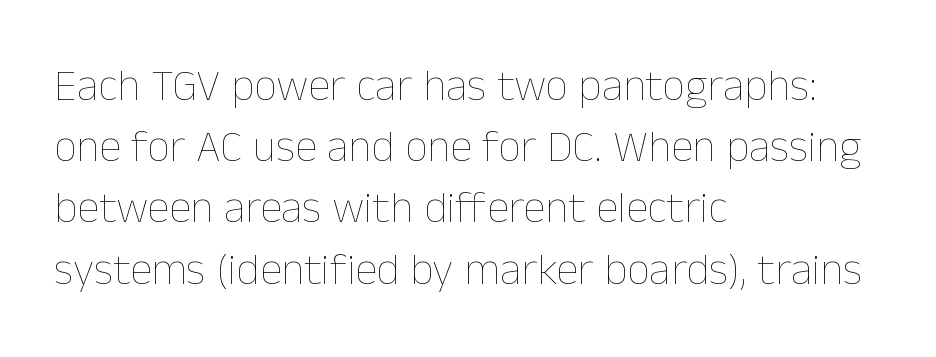
Teacher's note: observe the even left margin — that is flush-left alignment. Decoration check: the copy has no underline. Note the varied advance widths — an 'i' is clearly narrower than an 'm'. Is the letter spacing exaggerated? No — it looks like the ordinary default. Interline gaps are of average width in this sample.
